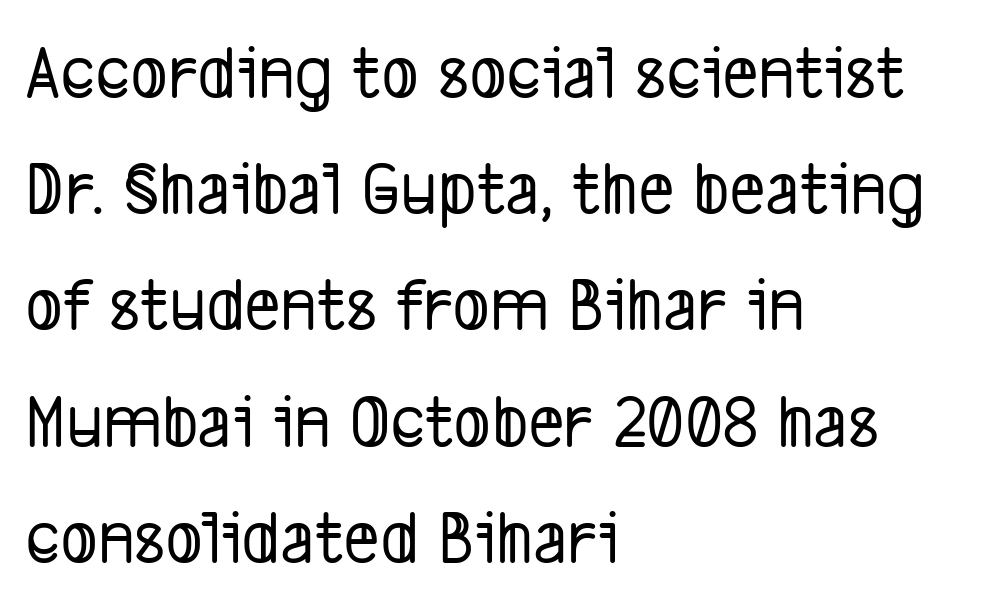
The image shows 78 px condensed sans-serif type; set left-aligned, normal line spacing (1.49x), normal letter spacing, not underlined; low stroke contrast and a medium x-height.
